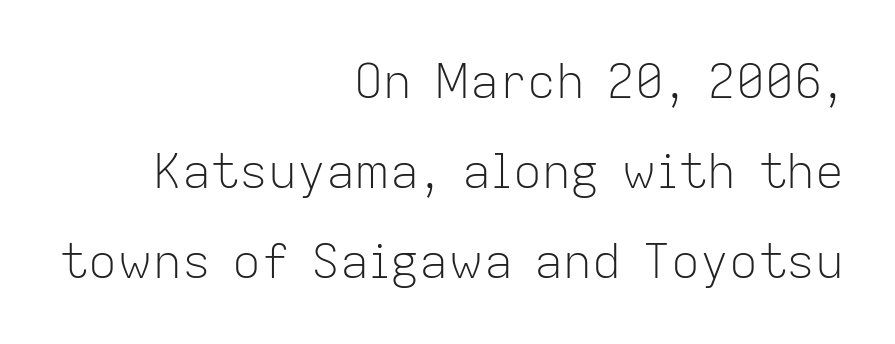
No heavy texture on the line: the type isn't bold. Compared with typical body copy, the letter spacing here is the same. Any mark beneath the type? The region is blank. These lines stack with their right ends in a neat column. This sample uses an upright cut, with every glyph sitting square on the baseline. The rendering uses natural spacing where letterforms have individual widths.
